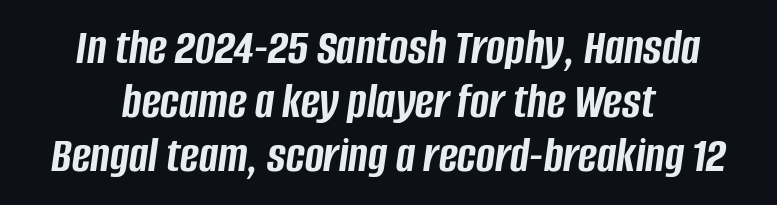
Q: Is the text bold? A: Yes.
Q: Is the text italic (slanted)? A: Yes, it leans right by about 8 degrees.
Q: Is the text underlined? A: No.
Q: How is the paragraph aligned? A: Centered.
Q: Is the spacing between letters normal or unusually wide? A: Normal.
Q: Is the spacing between lines tight, normal or loose? A: Tight.
Q: Width (condensed, normal, or wide)? A: Condensed.
Q: Stroke contrast? A: Low.
Q: x-height? A: Large.
Q: Monospaced? A: No.
